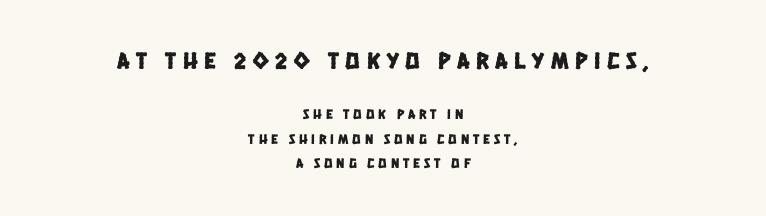
{"underline": "no", "align": "center", "line_spacing_ratio": 1.72, "letter_spacing": "wide", "letter_spacing_em": 0.28, "larger_block": "first", "size_ratio": 1.71, "glyph_px": 24}
